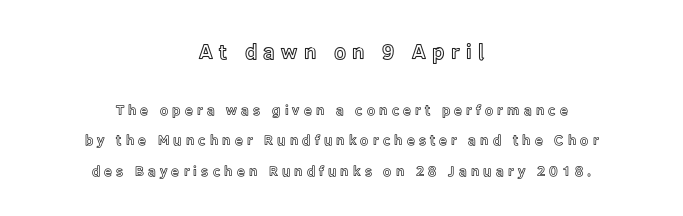
The rendering positions every line midway between the sides. The letters stand upright; this is a roman face. Decoration check: the copy has no underline. The passage shown has open, widely tracked lettering throughout. The upper block of text is set noticeably larger than the block beneath it. Does the leading feel generous? Absolutely, it's lavish.
